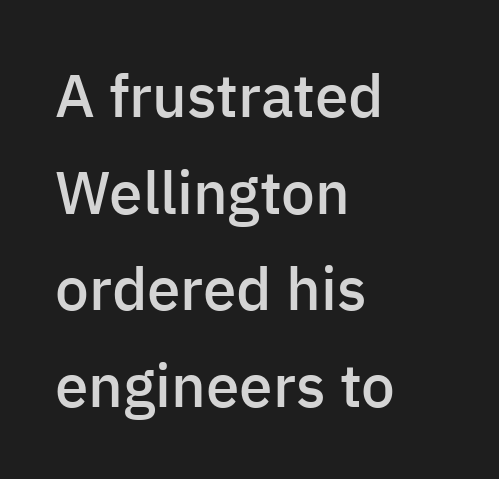
{"serif": "no", "italic": "no", "bold": "semi", "weight": "semibold", "width": "normal", "stroke_contrast": "low", "x_height": "medium", "monospaced": "no", "underline": "no", "align": "left", "line_spacing": "normal", "line_spacing_ratio": 1.61, "letter_spacing": "normal", "letter_spacing_em": 0.0, "glyph_px": 60}
